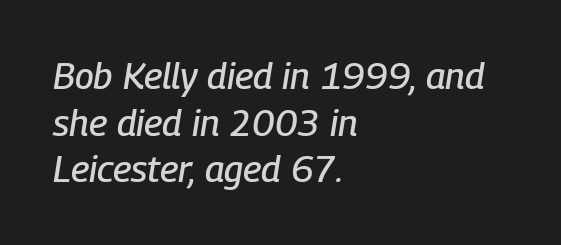
{"italic": "yes", "lean": "right", "slant_degrees": 9, "width": "condensed", "stroke_contrast": "low", "x_height": "medium", "monospaced": "no", "underline": "no", "align": "left", "line_spacing": "normal", "line_spacing_ratio": 1.26, "letter_spacing": "normal", "letter_spacing_em": 0.0, "glyph_px": 37}
